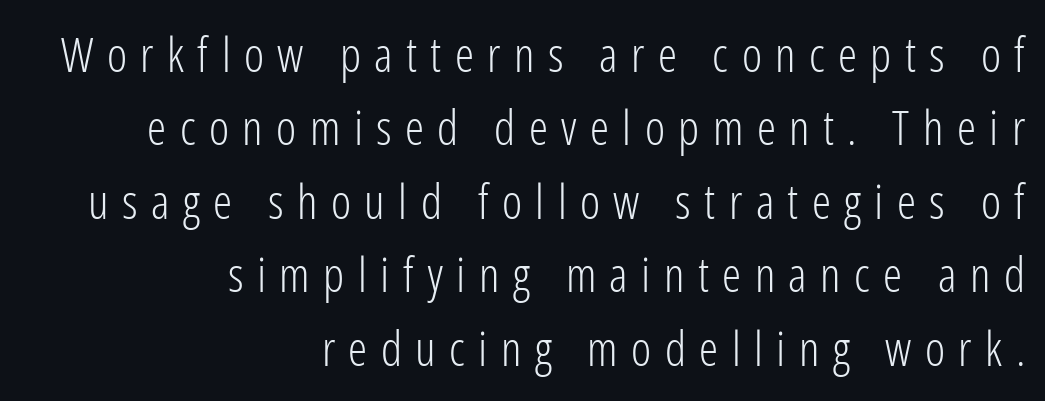
{"serif": "no", "italic": "no", "bold": "no", "weight": "light", "width": "condensed", "stroke_contrast": "low", "x_height": "medium", "monospaced": "no", "underline": "no", "align": "right", "line_spacing": "normal", "line_spacing_ratio": 1.53, "letter_spacing": "wide", "letter_spacing_em": 0.28, "glyph_px": 48}
